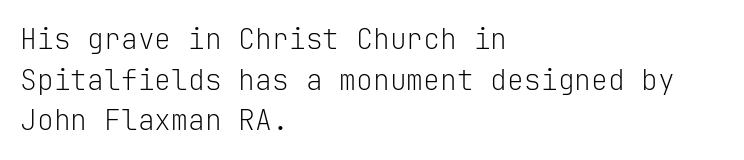
Q: Is the text bold? A: No.
Q: Is the text italic (slanted)? A: No, it is upright.
Q: Is the typeface a serif or a sans-serif typeface? A: Sans-serif.
Q: Is the text underlined? A: No.
Q: How is the paragraph aligned? A: Left-aligned.
Q: Is the spacing between letters normal or unusually wide? A: Normal.
Q: Is the spacing between lines tight, normal or loose? A: Normal.
Q: Width (condensed, normal, or wide)? A: Normal.
Q: Stroke contrast? A: Low.
Q: x-height? A: Medium.
Q: Monospaced? A: Yes.
